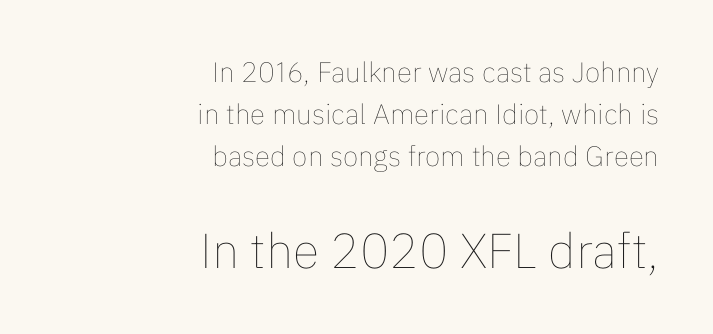
{"italic": "no", "bold": "no", "weight": "thin", "width": "normal", "stroke_contrast": "low", "x_height": "medium", "monospaced": "no", "underline": "no", "align": "right", "line_spacing": "normal", "line_spacing_ratio": 1.5, "letter_spacing": "normal", "letter_spacing_em": 0.0, "larger_block": "second", "size_ratio": 1.75, "glyph_px": 49}
